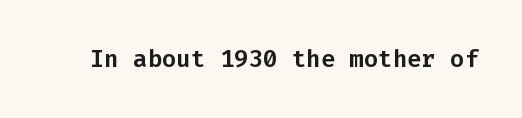
{"italic": "no", "underline": "no", "letter_spacing": "normal", "letter_spacing_em": 0.0, "glyph_px": 24}
